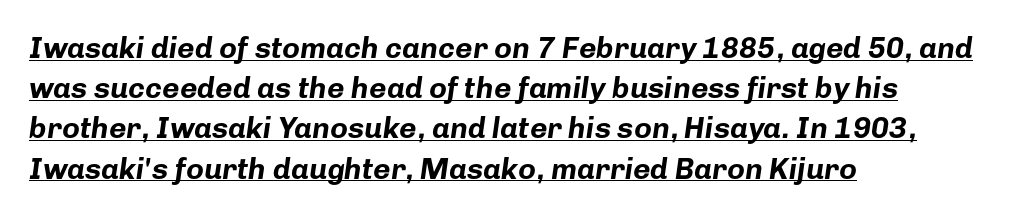
Q: Is the text bold? A: Yes.
Q: Is the text italic (slanted)? A: Yes, it leans right by about 8 degrees.
Q: Is the text underlined? A: Yes.
Q: How is the paragraph aligned? A: Left-aligned.
Q: Is the spacing between letters normal or unusually wide? A: Normal.
Q: Is the spacing between lines tight, normal or loose? A: Normal.
Q: Width (condensed, normal, or wide)? A: Normal.
Q: Stroke contrast? A: Low.
Q: x-height? A: Medium.
Q: Monospaced? A: No.
